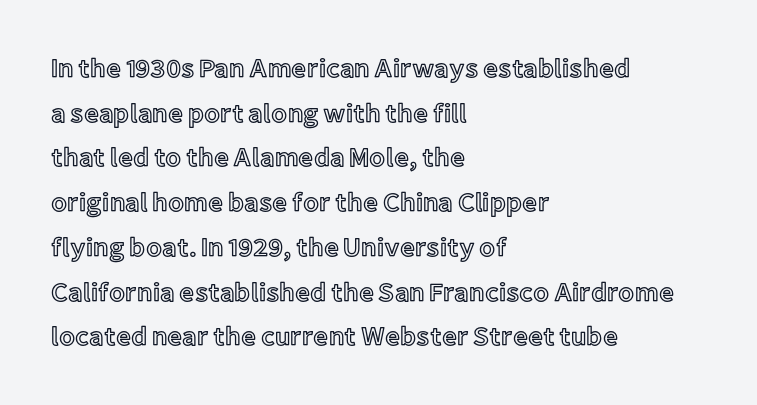
Any mark beneath the type? The region is blank. Ascenders rise straight up at ninety degrees. Honestly, the letter spacing is just normal — you wouldn't notice it. Does the copy run flush right? No — it runs flush left.
